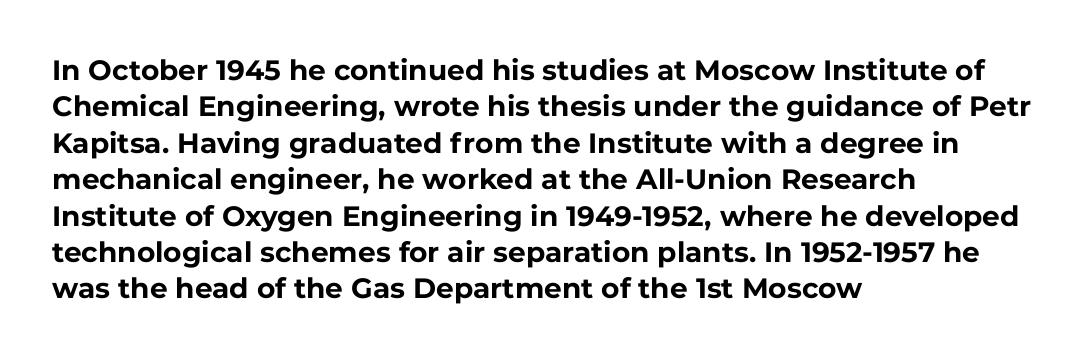
{"serif": "no", "italic": "no", "bold": "yes", "weight": "bold", "width": "normal", "stroke_contrast": "low", "x_height": "medium", "monospaced": "no", "underline": "no", "align": "left", "line_spacing": "normal", "line_spacing_ratio": 1.3, "letter_spacing": "normal", "letter_spacing_em": 0.0, "glyph_px": 28}
